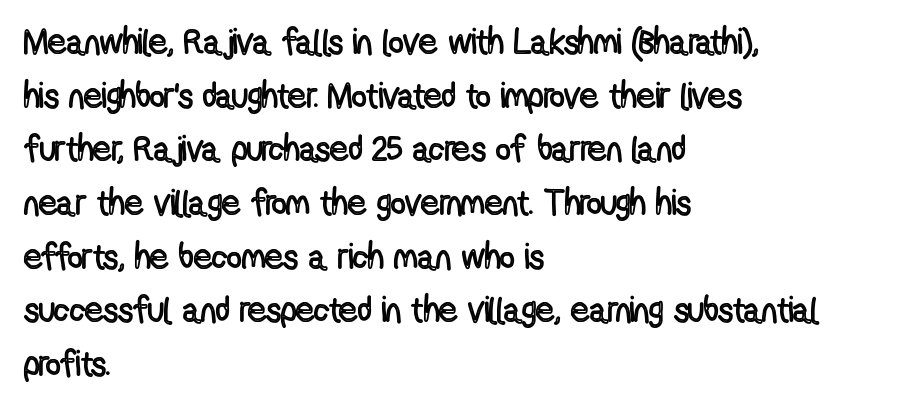
The image shows 36 px condensed type, upright; set left-aligned, normal line spacing (1.49x), normal letter spacing, not underlined; a medium x-height.
